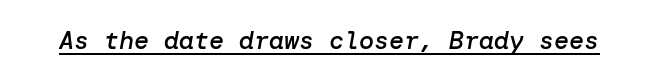
The image shows 25 px text type, italic (leaning right); set normal letter spacing, underlined.
